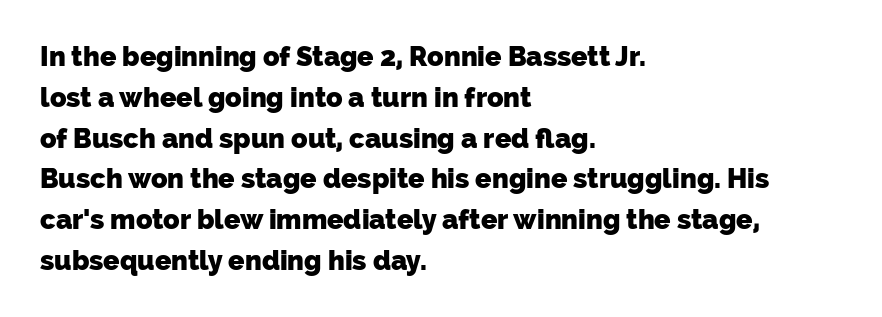
The image shows 27 px bold type; set left-aligned, normal line spacing (1.51x), normal letter spacing, not underlined.
